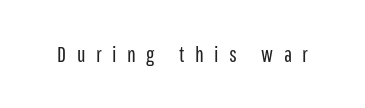
{"italic": "no", "bold": "no", "underline": "no", "letter_spacing": "wide", "letter_spacing_em": 0.48, "glyph_px": 22}
